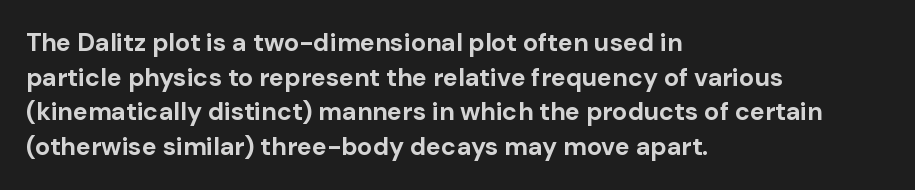
The image shows 25 px bold type, upright; set left-aligned, normal line spacing (1.39x), normal letter spacing, not underlined.
